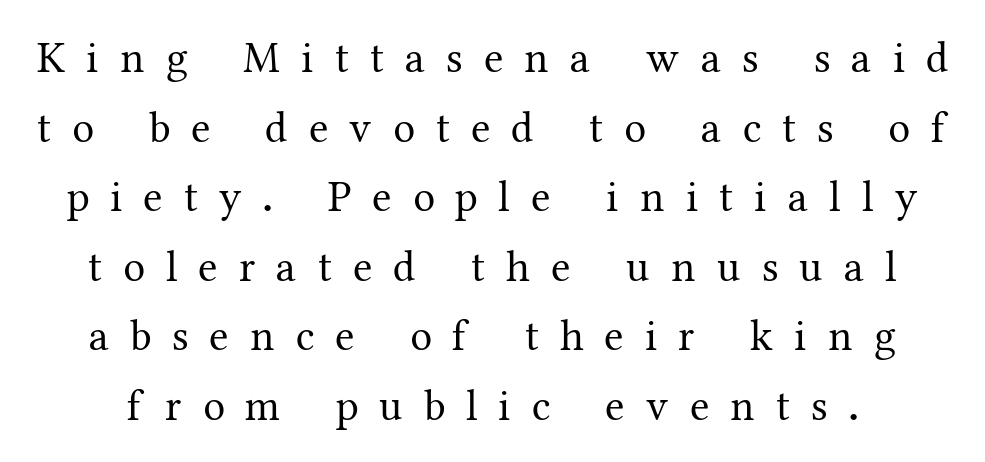
Are there feet on the stems? There are — it's a serif. Spacing verdict: proportional, widths tailored to each character. What stands out about the letter spacing? Its width — letters are far apart. The letters stand upright; this is a roman face.
